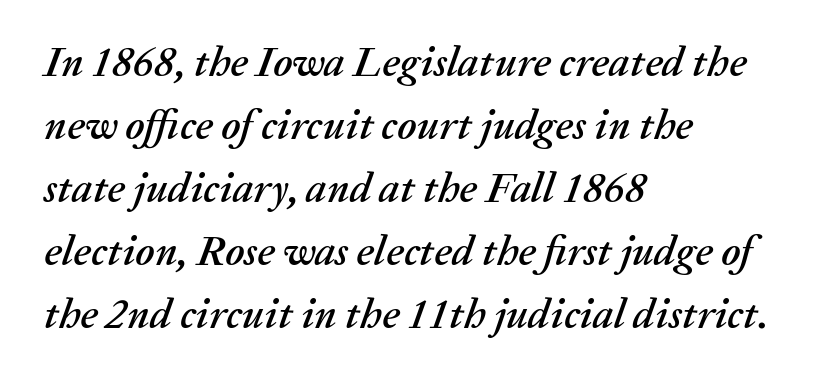
Students, observe: this is what conventionally led text looks like. The typesetter chose a ragged-right arrangement here. The baseline area is clear. Slanted lettering throughout. These lines are rendered in a variable-pitch font. Look at the tracking — it's just the regular setting, nothing added.
